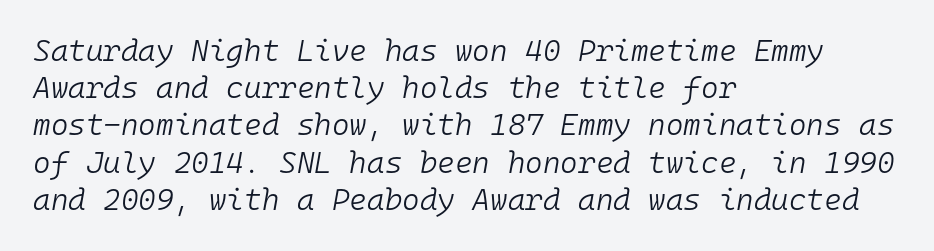
Monospaced: the letters line up in strict vertical columns. Rule under the text: the space is simply empty. Spacing between characters is what you'd get straight out of the box. This is not heavy type; no bold has been used. Posture: slanted. Caption: multi-line text, flush left, ragged right.
